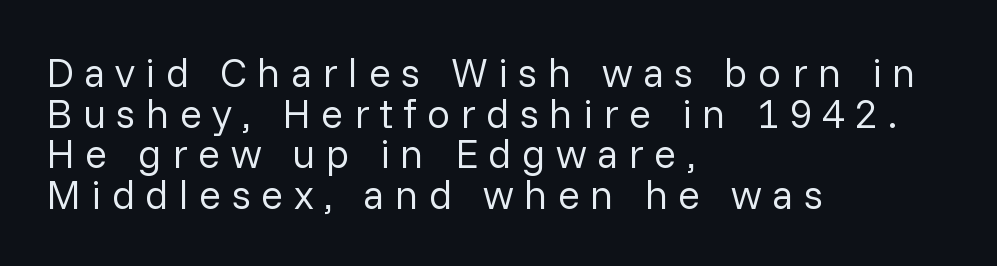
{"serif": "no", "italic": "no", "bold": "no", "weight": "regular", "width": "normal", "stroke_contrast": "low", "x_height": "medium", "monospaced": "no", "underline": "no", "align": "left", "line_spacing": "tight", "line_spacing_ratio": 0.99, "letter_spacing": "wide", "letter_spacing_em": 0.25, "glyph_px": 41}
